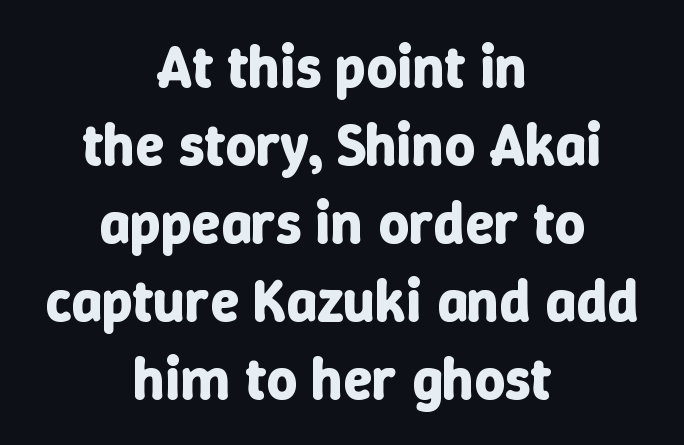
The text block is weighted toward neither margin, spreading evenly from the middle. What's the leading like? Ordinary, nothing unusual. As a designer I'd log this as weight 700, bold. Think of a printed novel: that variable character pitch is what you see here. These lines keep a tight, regular rhythm from letter to letter.
